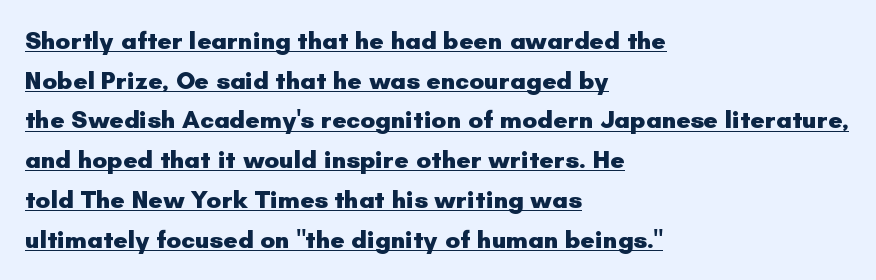
The image shows 25 px bold type, upright; set left-aligned, normal line spacing (1.59x), normal letter spacing, underlined.
